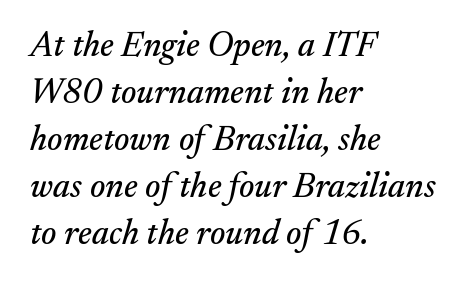
{"serif": "yes", "italic": "yes", "lean": "right", "slant_degrees": 17, "width": "normal", "stroke_contrast": "medium", "x_height": "small", "monospaced": "no", "underline": "no", "align": "left", "line_spacing": "normal", "line_spacing_ratio": 1.34, "letter_spacing": "normal", "letter_spacing_em": 0.0, "glyph_px": 35}
